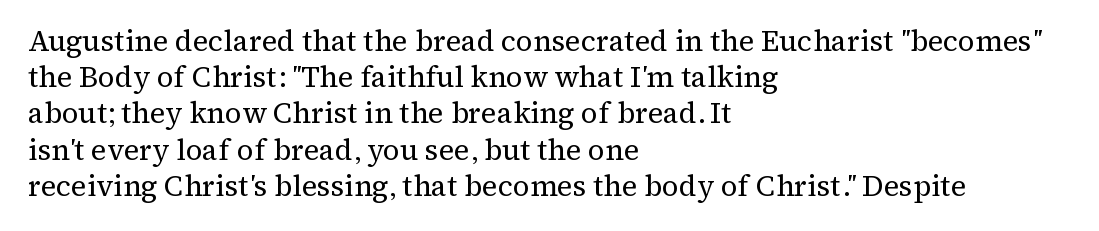
Q: Is the text bold? A: No.
Q: Is the text italic (slanted)? A: No, it is upright.
Q: Is the typeface a serif or a sans-serif typeface? A: Serif.
Q: Is the text underlined? A: No.
Q: How is the paragraph aligned? A: Left-aligned.
Q: Is the spacing between letters normal or unusually wide? A: Normal.
Q: Is the spacing between lines tight, normal or loose? A: Normal.
Q: Width (condensed, normal, or wide)? A: Normal.
Q: Stroke contrast? A: Medium.
Q: x-height? A: Medium.
Q: Monospaced? A: No.
